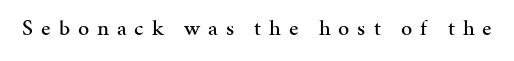
The image shows 22 px text type, upright; set unusually wide letter spacing (+0.36 em), not underlined.
